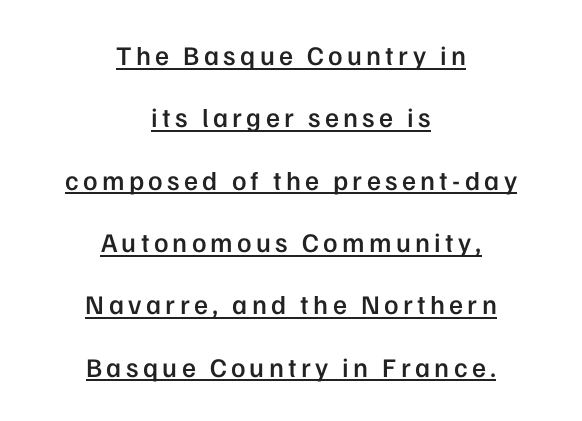
A centered setting, common on invitations and titles, is used for this passage. No italicization has been applied; the sample stays upright. Quick note: underline on. Slightly chunky letters — semibold, I'd say, not full bold. One glance says open: line gaps are wider than usual.
